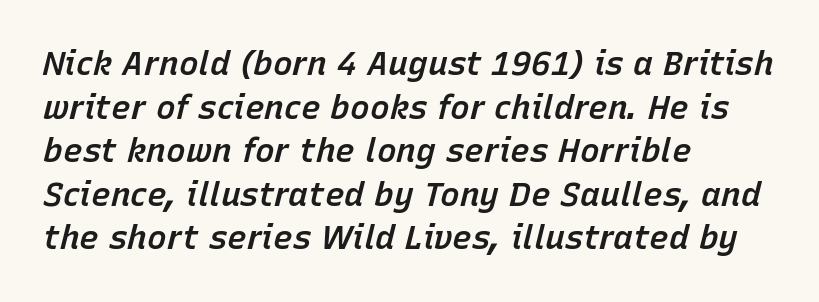
Typographic density is moderately raised because the face is semibold. Characters are canted at an angle relative to the baseline's perpendicular. You could not count columns in this text — the font is proportionally spaced. Normally led — the rows are evenly, conventionally spaced. Spacing between characters is what you'd get straight out of the box. Horizontal alignment here is leftward, the default for most running prose.
